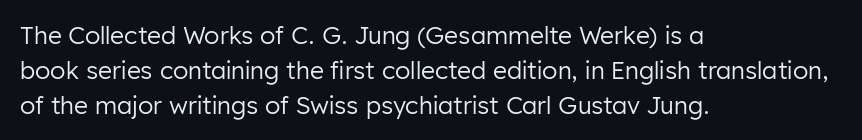
{"italic": "no", "bold": "no", "underline": "no", "align": "left", "line_spacing": "normal", "line_spacing_ratio": 1.45, "letter_spacing": "normal", "letter_spacing_em": 0.0, "glyph_px": 24}
